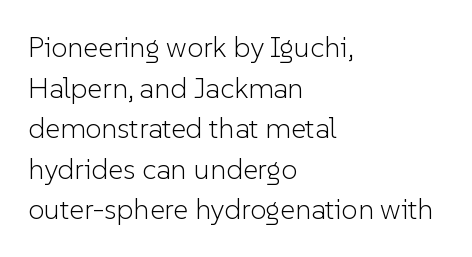
The image shows 29 px light sans-serif type, upright; set left-aligned, normal line spacing (1.4x), normal letter spacing, not underlined; low stroke contrast and a medium x-height.
